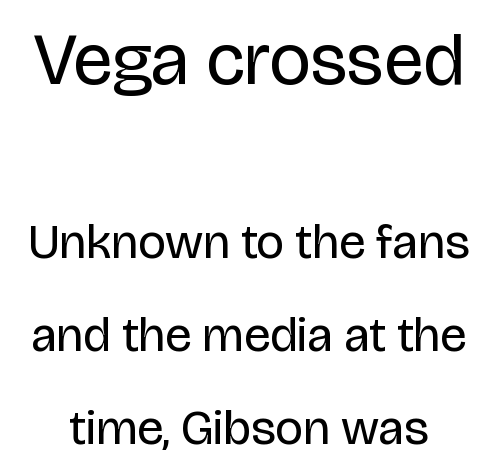
Q: Is the text bold? A: No.
Q: Is the text italic (slanted)? A: No, it is upright.
Q: Is the typeface a serif or a sans-serif typeface? A: Sans-serif.
Q: Is the text underlined? A: No.
Q: Is the spacing between letters normal or unusually wide? A: Normal.
Q: Which block of text is set in a larger size, the first (top) or the second (bottom)? A: The first (top) one.
Q: Width (condensed, normal, or wide)? A: Normal.
Q: Stroke contrast? A: Low.
Q: x-height? A: Large.
Q: Monospaced? A: No.
